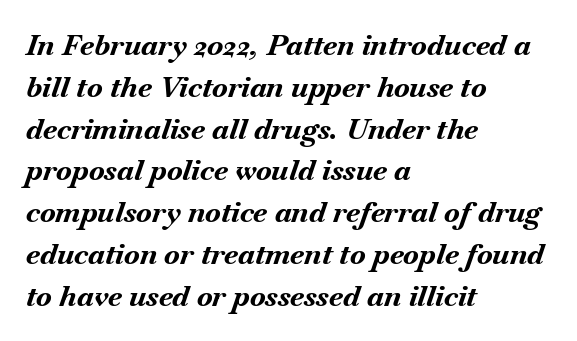
{"italic": "yes", "lean": "right", "slant_degrees": 18, "bold": "yes", "weight": "bold", "width": "normal", "stroke_contrast": "medium", "x_height": "small", "monospaced": "no", "underline": "no", "align": "left", "line_spacing": "normal", "line_spacing_ratio": 1.44, "letter_spacing": "normal", "letter_spacing_em": 0.0, "glyph_px": 29}
